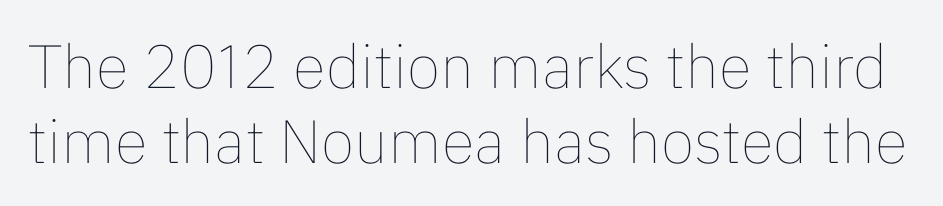
The image shows 61 px thin type, upright; set line spacing 1.23x, normal letter spacing, not underlined; low stroke contrast and a medium x-height.
